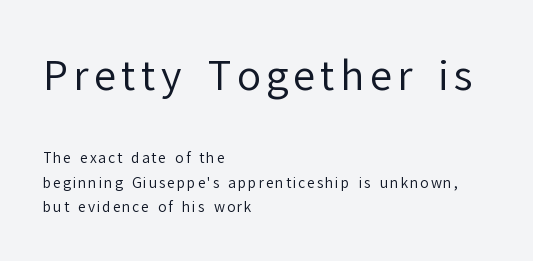
The image shows 40 px regular-weight sans-serif type, upright; set left-aligned, line spacing 1.77x, not underlined; the first (top) block is 2.86x larger; low stroke contrast and a medium x-height.
